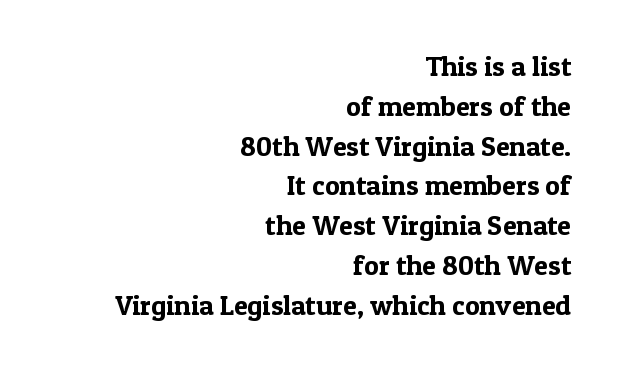
{"serif": "yes", "italic": "no", "width": "normal", "x_height": "medium", "monospaced": "no", "underline": "no", "align": "right", "line_spacing": "normal", "line_spacing_ratio": 1.42, "letter_spacing": "normal", "letter_spacing_em": 0.0, "glyph_px": 28}
